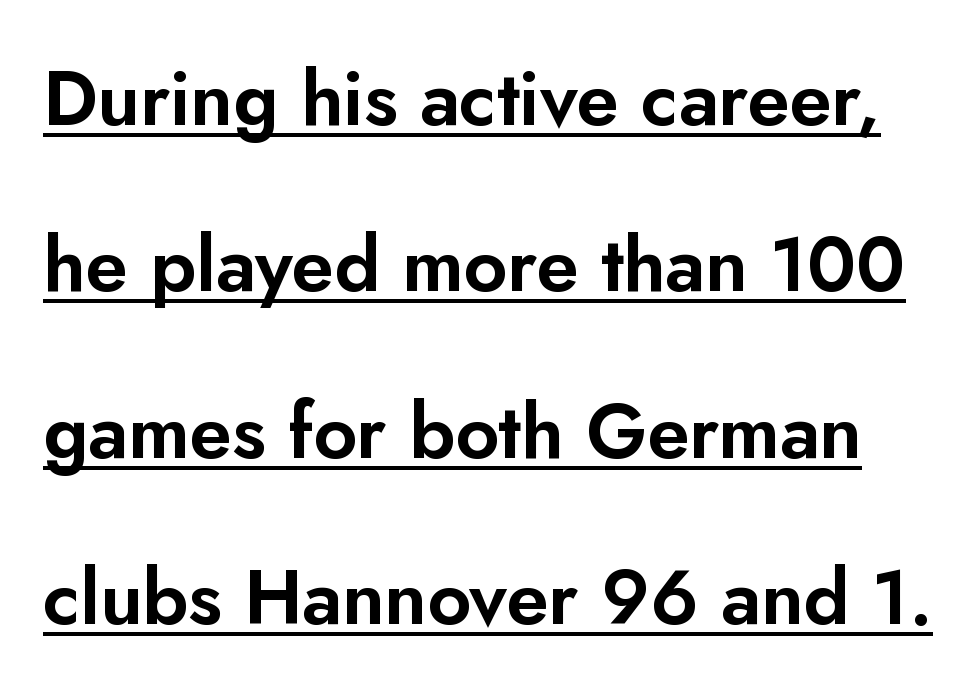
{"serif": "no", "italic": "no", "width": "normal", "stroke_contrast": "low", "x_height": "small", "monospaced": "no", "underline": "yes", "line_spacing": "loose", "line_spacing_ratio": 2.19, "letter_spacing": "normal", "letter_spacing_em": 0.0, "glyph_px": 76}
